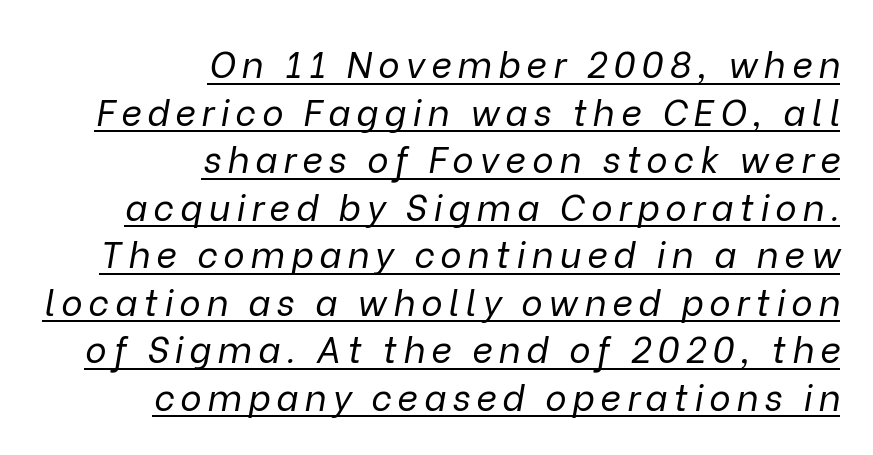
The image shows 36 px regular-weight type, italic (leaning right); set right-aligned, normal line spacing (1.32x), underlined; low stroke contrast and a medium x-height.
